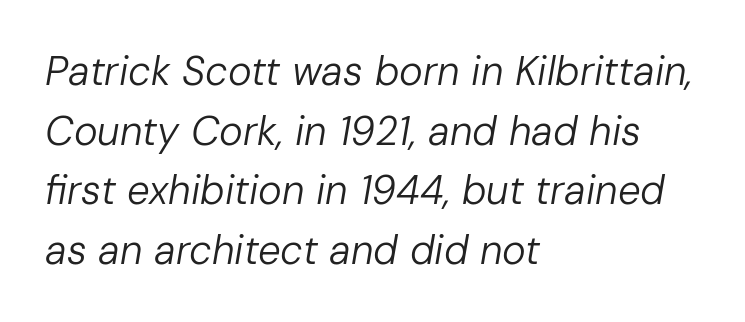
Q: Is the text bold? A: No.
Q: Is the text italic (slanted)? A: Yes, it leans right by about 10 degrees.
Q: Is the text underlined? A: No.
Q: How is the paragraph aligned? A: Left-aligned.
Q: Is the spacing between letters normal or unusually wide? A: Normal.
Q: Is the spacing between lines tight, normal or loose? A: Normal.
Q: Width (condensed, normal, or wide)? A: Normal.
Q: Stroke contrast? A: Low.
Q: x-height? A: Medium.
Q: Monospaced? A: No.
